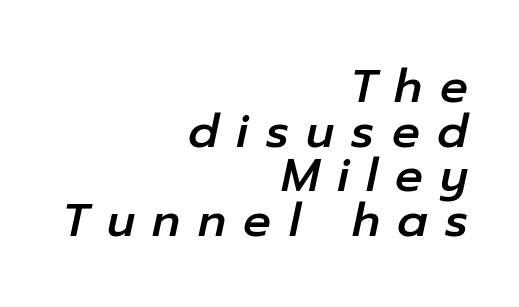
The image shows 46 px text type, italic (leaning right); set right-aligned, tight line spacing (0.97x), unusually wide letter spacing (+0.38 em), not underlined; low stroke contrast and a medium x-height.
